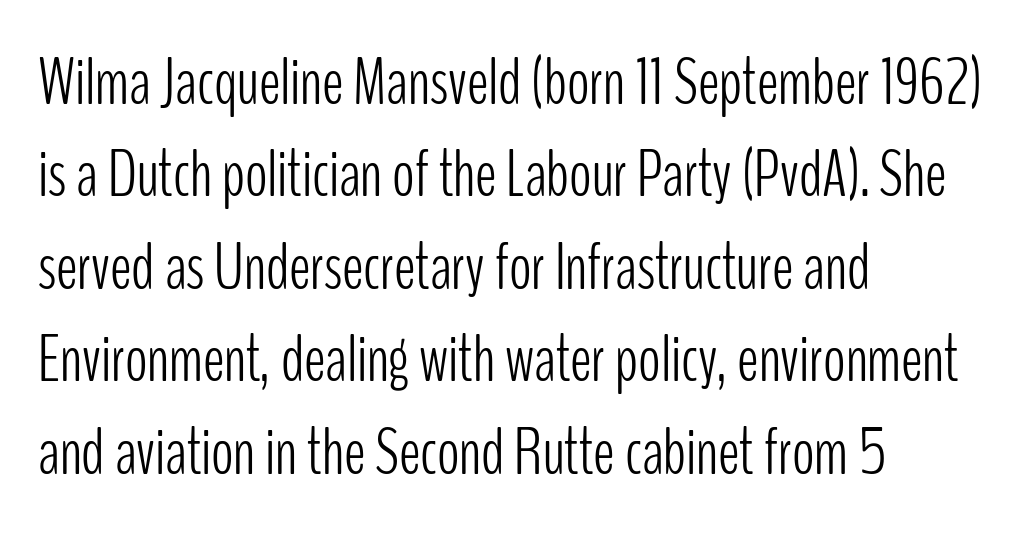
Grotesque or geometric, the face here clearly has no serifs. Do the letters lean? They stand straight. Summary of vertical rhythm: regular, with standard interline spacing. Varying glyph widths throughout — classic text-font behaviour.
